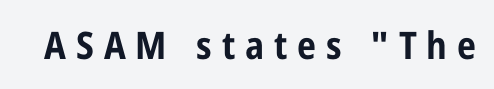
{"serif": "no", "italic": "no", "bold": "yes", "weight": "bold", "width": "condensed", "stroke_contrast": "low", "x_height": "medium", "monospaced": "no", "underline": "no", "letter_spacing": "wide", "letter_spacing_em": 0.26, "glyph_px": 38}
